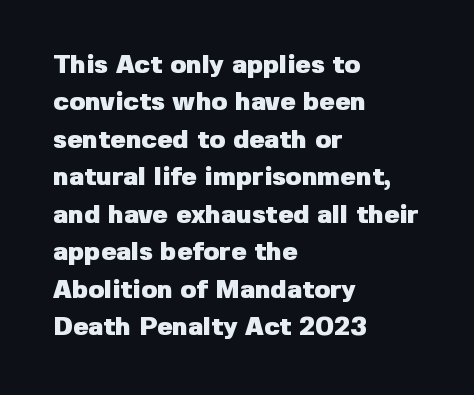
The image shows 26 px bold type, upright; set left-aligned, normal line spacing (1.44x), normal letter spacing, not underlined.
